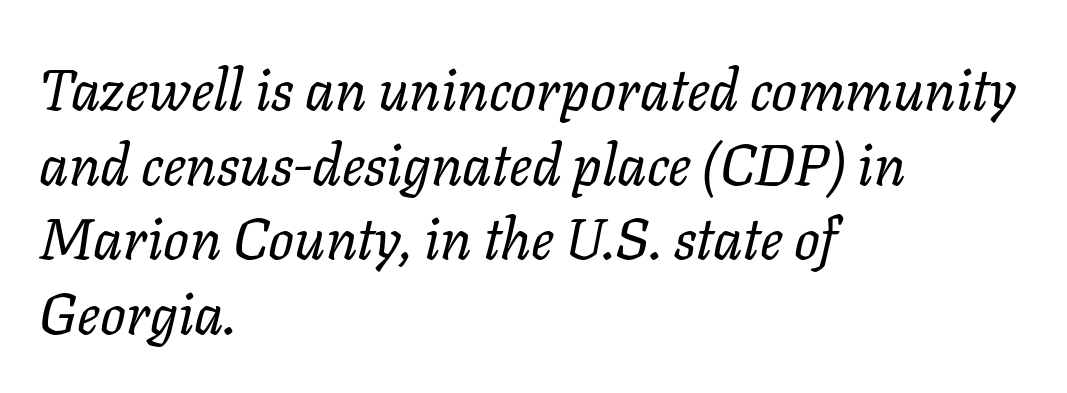
The image shows 57 px regular-weight type, italic (leaning right); set left-aligned, normal line spacing (1.31x), normal letter spacing, not underlined; low stroke contrast and a medium x-height.
